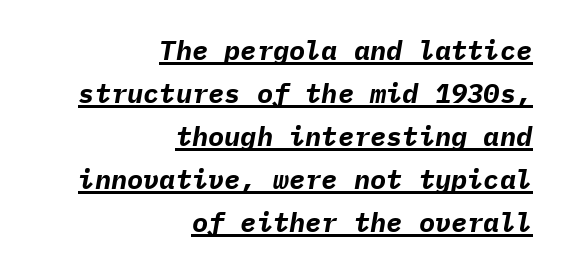
Q: Is the text bold? A: Yes.
Q: Is the text italic (slanted)? A: Yes, it leans right by about 9 degrees.
Q: Is the text underlined? A: Yes.
Q: How is the paragraph aligned? A: Right-aligned.
Q: Is the spacing between letters normal or unusually wide? A: Normal.
Q: Is the spacing between lines tight, normal or loose? A: Normal.
